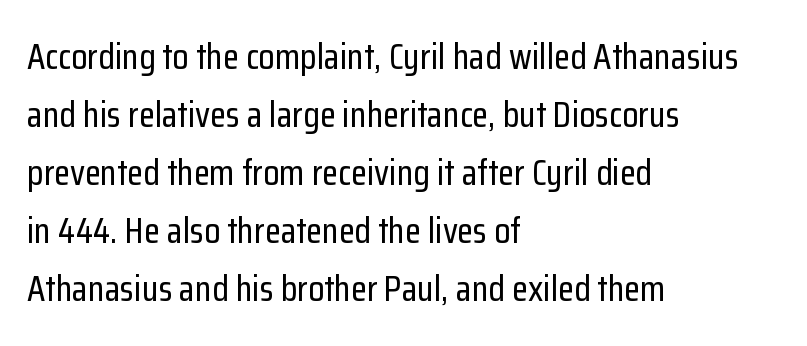
Q: Is the text italic (slanted)? A: No, it is upright.
Q: Is the typeface a serif or a sans-serif typeface? A: Sans-serif.
Q: Is the text underlined? A: No.
Q: How is the paragraph aligned? A: Left-aligned.
Q: Is the spacing between letters normal or unusually wide? A: Normal.
Q: Is the spacing between lines tight, normal or loose? A: Normal.
Q: Width (condensed, normal, or wide)? A: Condensed.
Q: Stroke contrast? A: Low.
Q: x-height? A: Medium.
Q: Monospaced? A: No.
